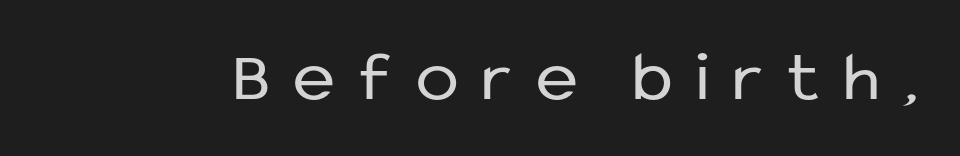
The image shows 71 px regular-weight sans-serif type, upright; set unusually wide letter spacing (+0.34 em), not underlined; low stroke contrast and a medium x-height.
